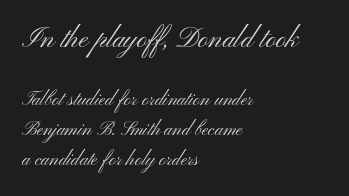
The image shows 28 px light, wide sans-serif type; set left-aligned, normal line spacing (1.57x), normal letter spacing, not underlined; the first (top) block is 1.47x larger; medium stroke contrast and a small x-height.
